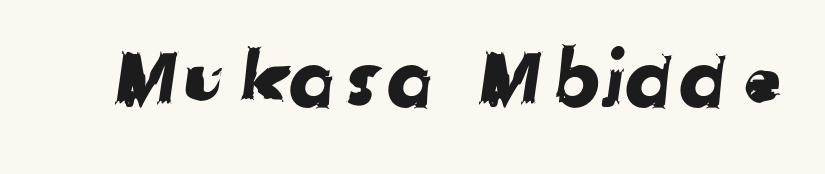
{"serif": "no", "width": "normal", "stroke_contrast": "low", "x_height": "medium", "monospaced": "no", "underline": "no", "letter_spacing": "normal", "letter_spacing_em": 0.0, "glyph_px": 79}
